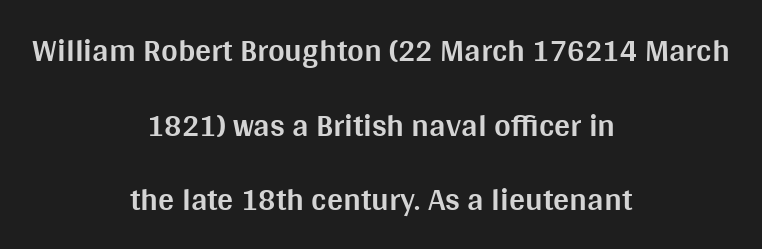
The letters sit at their default tracking, neither squeezed nor spread. Reading down the column, the eye jumps a long way to each next line. Do the characters align in a grid? No, the font is proportional. This sample uses an upright cut, with every glyph sitting square on the baseline. A typesetter would label this face a sans. Does the copy run flush right? No — it is centered line by line.
